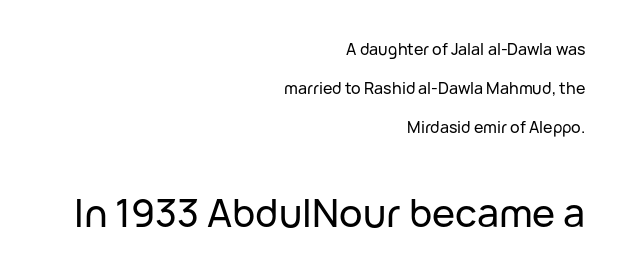
The image shows 39 px sans-serif type, upright; set right-aligned, loose line spacing (2.43x), normal letter spacing, not underlined; the second (bottom) block is 2.44x larger; low stroke contrast and a medium x-height.
